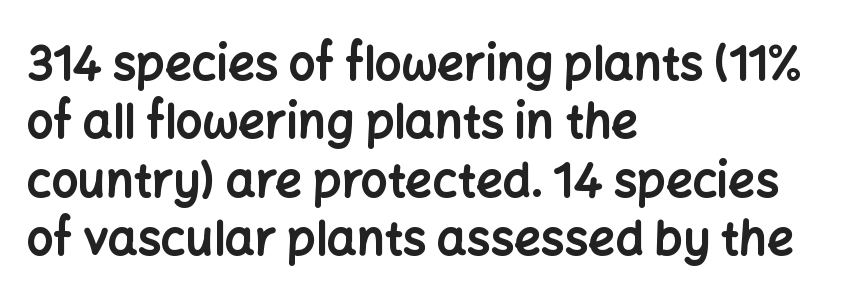
A student would call this left alignment; a typographer would say flush left, rag right. Looks like regular typesetting: each glyph gets only the width it needs. Letters rest on an invisible, unmarked baseline. The face used here has the dense, thick strokes of a bold. What stands out about the letter spacing? Nothing — it is the standard amount.
